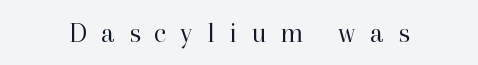
Underlining? Definitely not there. Designer's note — italics off, roman on. A typesetter would label this face a serif. Display-style spreading of the glyphs; the letterfit is very open. Summary of weight: not heavy and not bold. Spacing verdict: proportional, widths tailored to each character.
